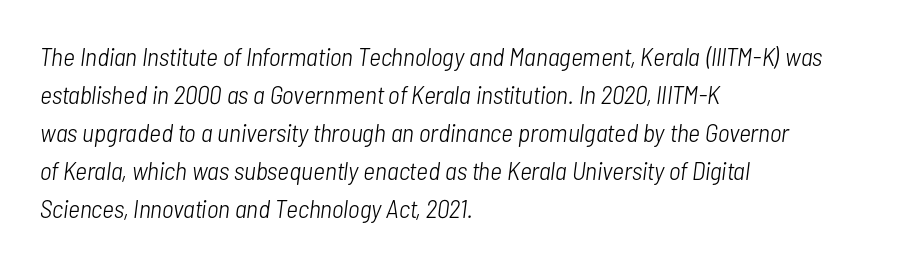
The image shows 26 px text type, italic (leaning right); set left-aligned, normal line spacing (1.46x), normal letter spacing, not underlined.
